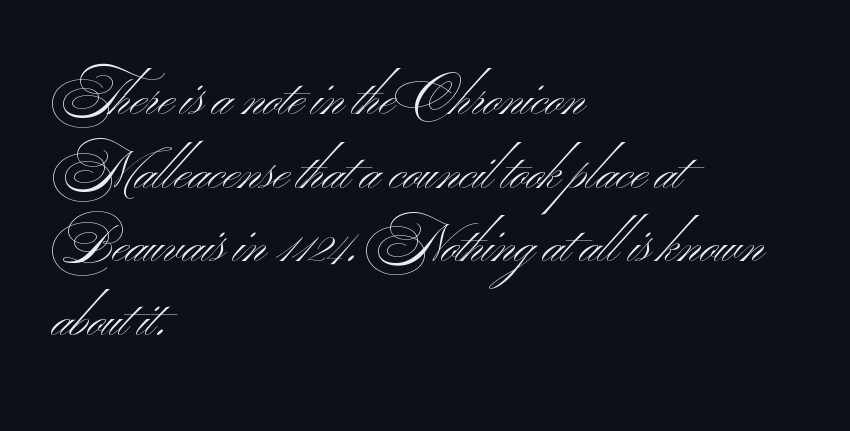
Heft: none added — not bold. The vertical gap from one line to the next is medium. The letterforms sit shoulder to shoulder at normal distance. Character widths vary here, with narrow letters taking less room than wide ones. Underline: absent. Does the copy run flush right? No — it runs flush left.
